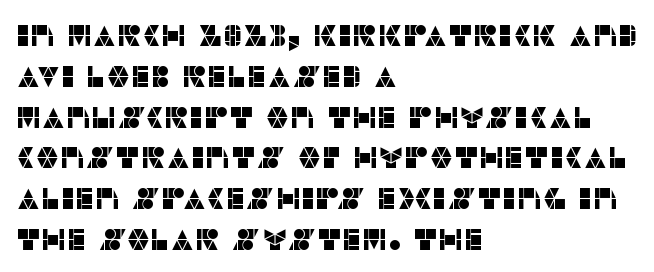
The image shows 30 px sans-serif type, upright; set left-aligned, normal line spacing (1.36x), normal letter spacing, not underlined; low stroke contrast and a large x-height.
